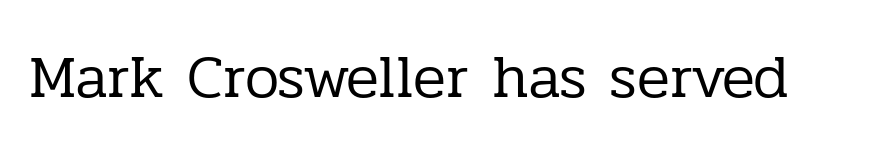
{"serif": "yes", "italic": "no", "bold": "no", "weight": "regular", "width": "normal", "stroke_contrast": "low", "x_height": "medium", "monospaced": "no", "underline": "no", "letter_spacing": "normal", "letter_spacing_em": 0.0, "glyph_px": 61}
